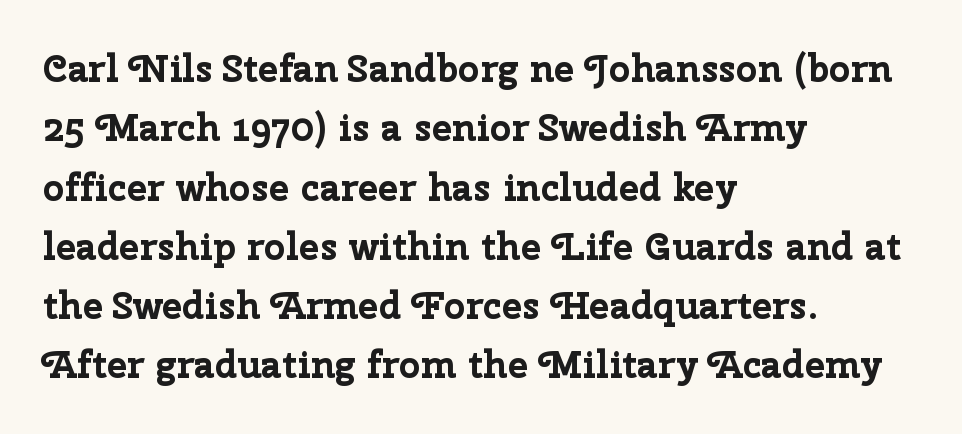
Descender tails drop into unmarked territory. Typesetter's note: full bold, strokes at maximum text heaviness. Each line starts at the same left margin while the right side varies. Compared with typical body copy, the letter spacing here is the same. Line spacing here is normal. Is this a sans? Yes — the strokes have no serifs.
